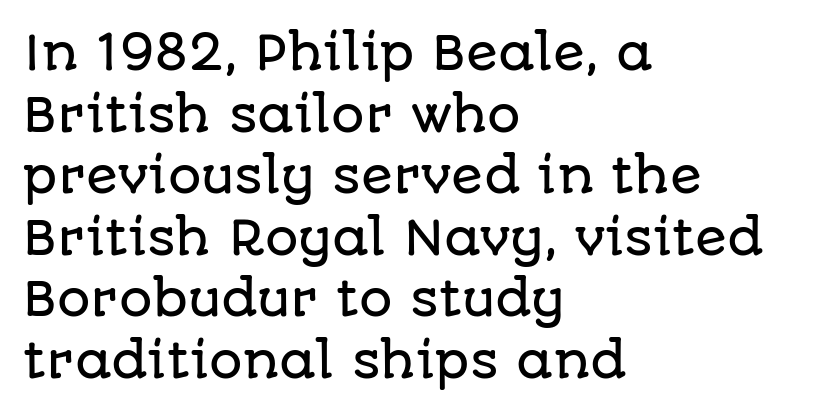
{"serif": "no", "italic": "no", "width": "normal", "stroke_contrast": "low", "x_height": "large", "monospaced": "no", "underline": "no", "align": "left", "line_spacing": "normal", "line_spacing_ratio": 1.31, "letter_spacing": "normal", "letter_spacing_em": 0.0, "glyph_px": 47}
